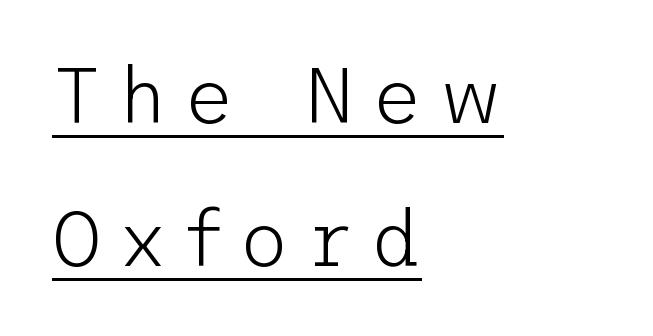
The image shows 77 px light sans-serif type, upright; set left-aligned, line spacing 1.86x, unusually wide letter spacing (+0.21 em), underlined; low stroke contrast and a medium x-height.
